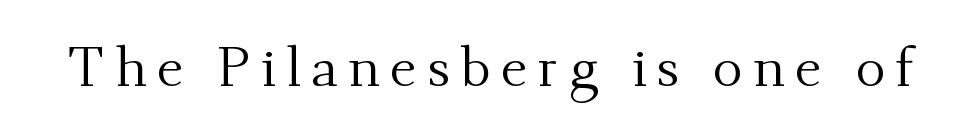
Q: Is the text bold? A: No.
Q: Is the text italic (slanted)? A: No, it is upright.
Q: Is the typeface a serif or a sans-serif typeface? A: Serif.
Q: Is the text underlined? A: No.
Q: Width (condensed, normal, or wide)? A: Normal.
Q: Stroke contrast? A: Medium.
Q: x-height? A: Small.
Q: Monospaced? A: No.
